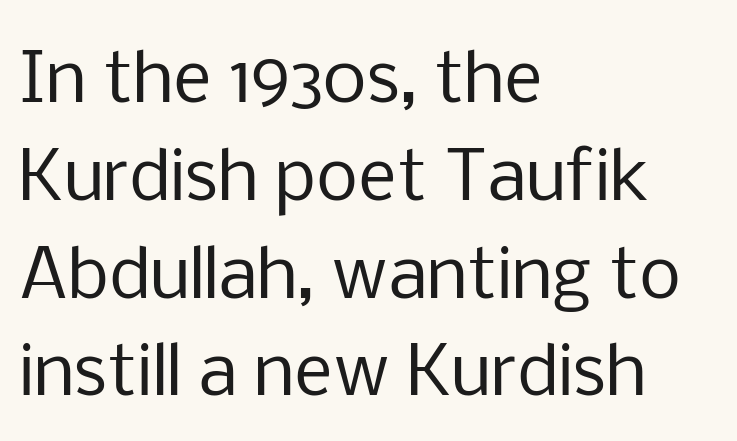
The image shows 67 px regular-weight sans-serif type, upright; set left-aligned, normal line spacing (1.46x), normal letter spacing, not underlined; low stroke contrast and a medium x-height.
